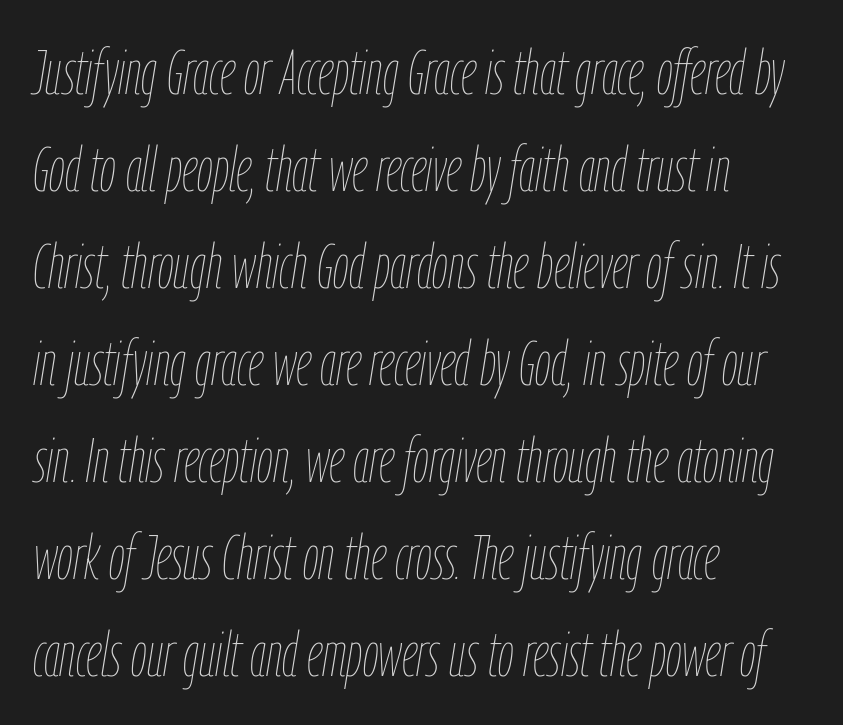
Q: Is the text bold? A: No.
Q: Is the text italic (slanted)? A: Yes, it leans right by about 9 degrees.
Q: Is the text underlined? A: No.
Q: How is the paragraph aligned? A: Left-aligned.
Q: Is the spacing between letters normal or unusually wide? A: Normal.
Q: Is the spacing between lines tight, normal or loose? A: Normal.
Q: Width (condensed, normal, or wide)? A: Condensed.
Q: Stroke contrast? A: Low.
Q: x-height? A: Medium.
Q: Monospaced? A: No.
